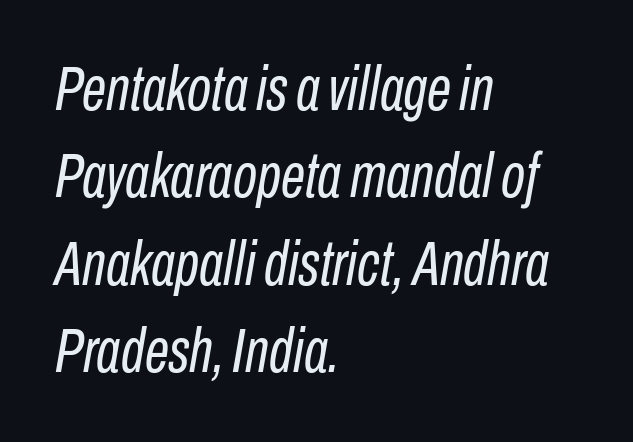
Q: Is the text bold? A: No.
Q: Is the text italic (slanted)? A: Yes, it leans right by about 10 degrees.
Q: Is the text underlined? A: No.
Q: How is the paragraph aligned? A: Left-aligned.
Q: Is the spacing between letters normal or unusually wide? A: Normal.
Q: Is the spacing between lines tight, normal or loose? A: Normal.
Q: Width (condensed, normal, or wide)? A: Condensed.
Q: Stroke contrast? A: Low.
Q: x-height? A: Medium.
Q: Monospaced? A: No.
